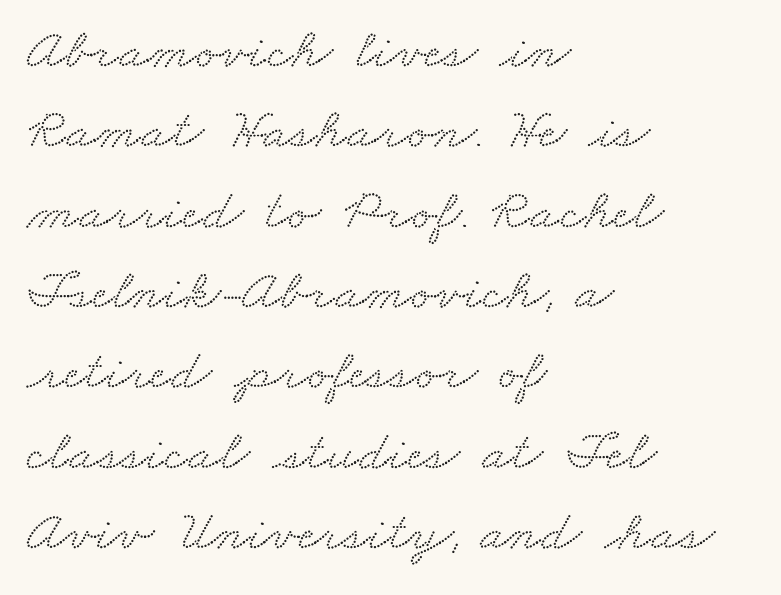
Q: Is the typeface a serif or a sans-serif typeface? A: Serif.
Q: Is the text underlined? A: No.
Q: How is the paragraph aligned? A: Left-aligned.
Q: Is the spacing between letters normal or unusually wide? A: Normal.
Q: Is the spacing between lines tight, normal or loose? A: Normal.
Q: Width (condensed, normal, or wide)? A: Wide.
Q: Stroke contrast? A: Low.
Q: x-height? A: Small.
Q: Monospaced? A: No.
